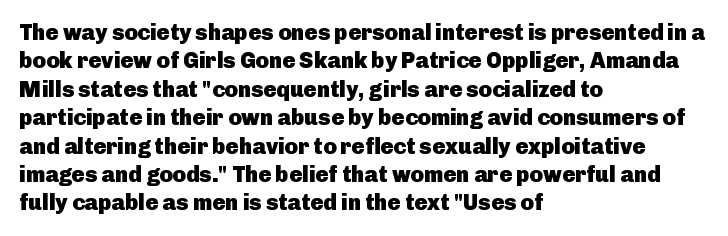
This is the regular roman posture of the typeface. The lines in this sample share a left origin and differ only in where they stop. Standard letterfit; no display-style spreading of the glyphs. Heavy-handed strokes throughout: this text is bold. The space directly below the letters is spotless.
